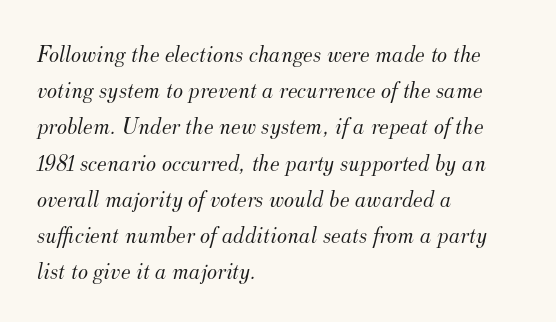
{"italic": "yes", "lean": "right", "slant_degrees": 12, "bold": "no", "underline": "no", "align": "left", "line_spacing": "normal", "line_spacing_ratio": 1.51, "letter_spacing": "normal", "letter_spacing_em": 0.0, "glyph_px": 24}
